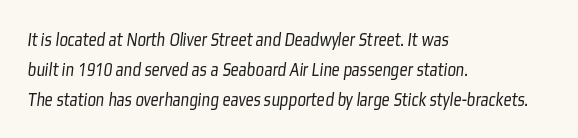
{"bold": "no", "underline": "no", "align": "left", "line_spacing": "normal", "line_spacing_ratio": 1.5, "letter_spacing": "normal", "letter_spacing_em": 0.0, "glyph_px": 20}
